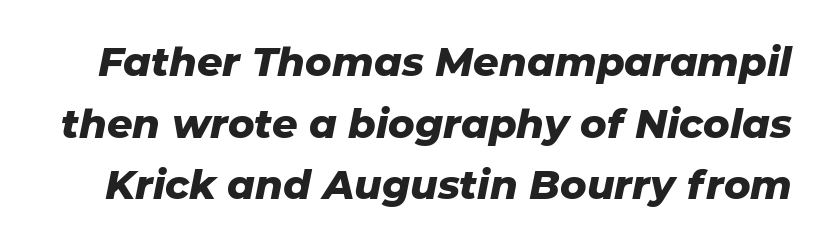
Q: Is the text bold? A: Yes.
Q: Is the text italic (slanted)? A: Yes, it leans right by about 11 degrees.
Q: Is the text underlined? A: No.
Q: Is the spacing between letters normal or unusually wide? A: Normal.
Q: Is the spacing between lines tight, normal or loose? A: Normal.
Q: Width (condensed, normal, or wide)? A: Normal.
Q: Stroke contrast? A: Low.
Q: x-height? A: Medium.
Q: Monospaced? A: No.
